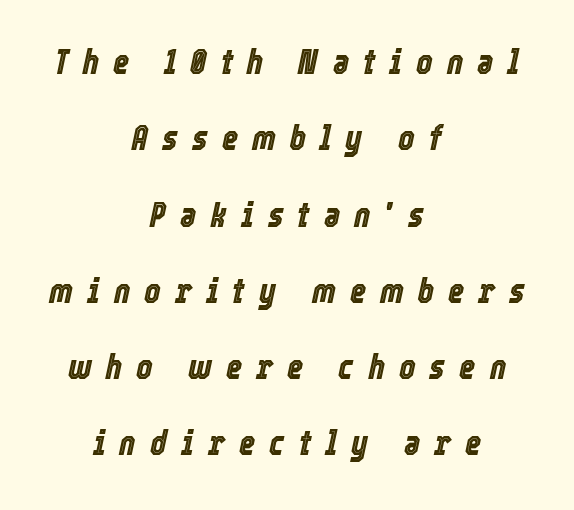
You could not count columns in this text — the font is proportionally spaced. Compared with ordinary roman type, these characters are visibly tilted. The leading is generous, giving the passage an open texture. Which margin do the lines hug? Neither — every line sits in the middle. Between one letter and the next there's a generous, obvious gap. The strip under each line holds only bare page.
